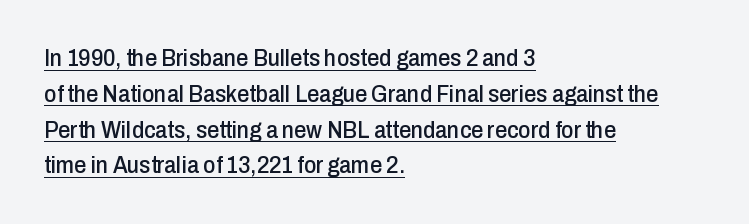
The image shows 24 px text type, upright; set left-aligned, normal line spacing (1.49x), normal letter spacing, underlined.
